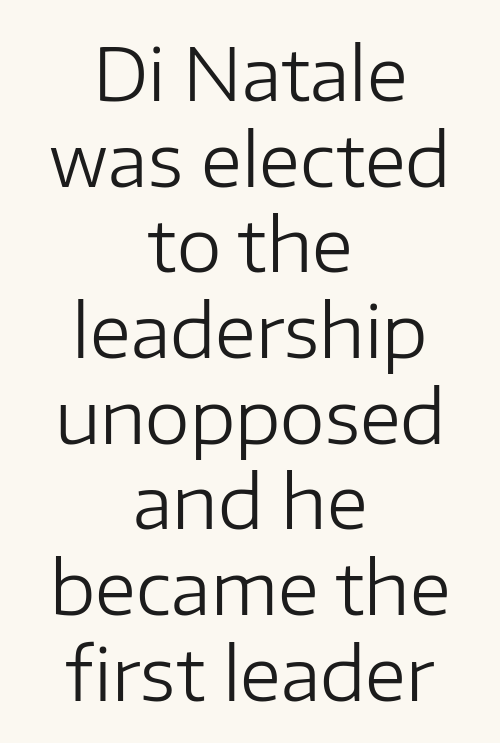
The image shows 72 px regular-weight sans-serif type, upright; set centered, line spacing 1.19x, normal letter spacing, not underlined; low stroke contrast and a medium x-height.
